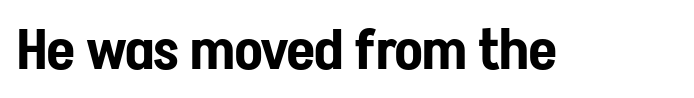
{"serif": "no", "italic": "no", "width": "condensed", "stroke_contrast": "low", "x_height": "medium", "monospaced": "no", "underline": "no", "letter_spacing": "normal", "letter_spacing_em": 0.0, "glyph_px": 57}
